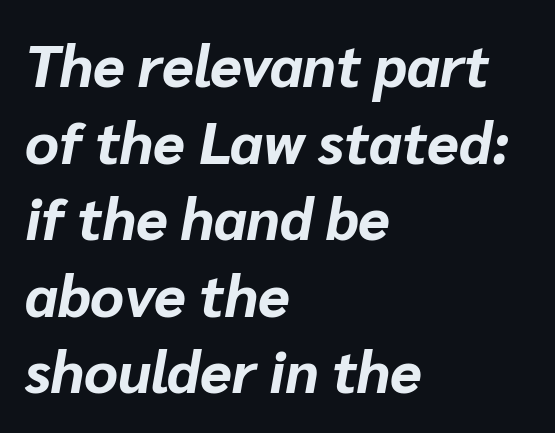
Q: Is the text bold? A: Yes.
Q: Is the text italic (slanted)? A: Yes, it leans right by about 10 degrees.
Q: Is the text underlined? A: No.
Q: How is the paragraph aligned? A: Left-aligned.
Q: Is the spacing between letters normal or unusually wide? A: Normal.
Q: Is the spacing between lines tight, normal or loose? A: Normal.
Q: Width (condensed, normal, or wide)? A: Normal.
Q: Stroke contrast? A: Low.
Q: x-height? A: Medium.
Q: Monospaced? A: No.
